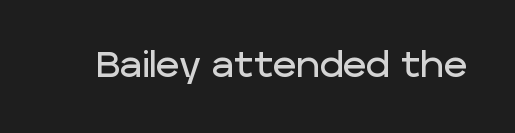
The image shows 36 px sans-serif type, upright; set normal letter spacing, not underlined; low stroke contrast and a large x-height.
